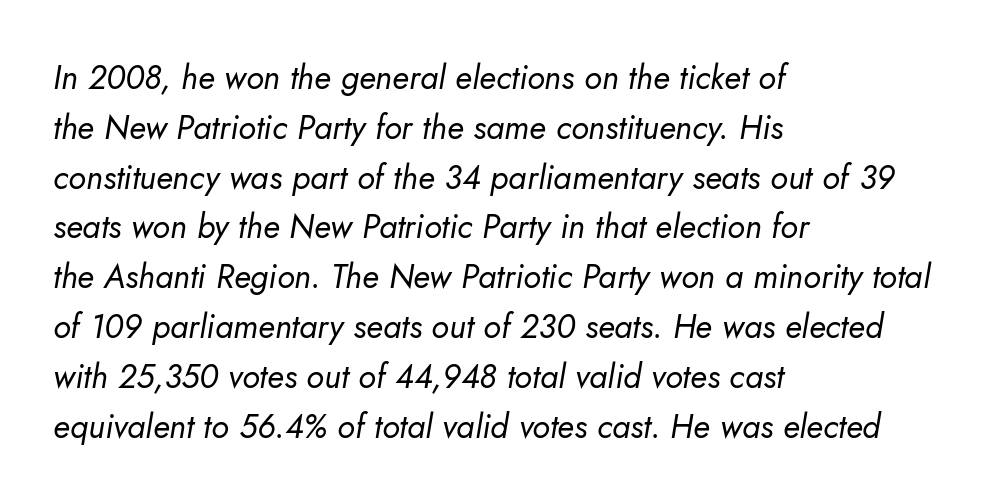
The image shows 33 px regular-weight type, italic (leaning right); set left-aligned, normal line spacing (1.51x), normal letter spacing, not underlined; low stroke contrast and a small x-height.
